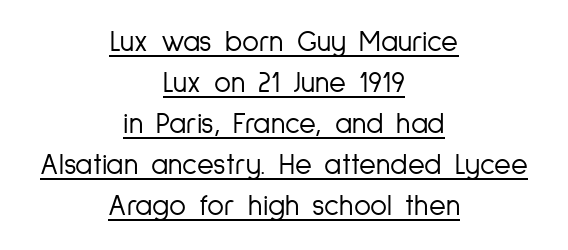
Regarding serifs, this sample does without them. The horizontal fit of the characters is conventional and even. No extra ink here — the face is not bold. Think of a printed novel: that variable character pitch is what you see here.
